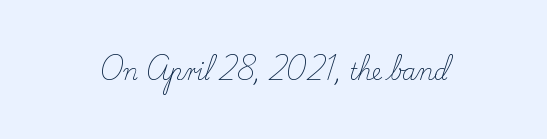
The space directly below the letters is spotless. The line texture is even and compact thanks to regular tracking. These glyphs show unthickened strokes, regular width or finer.
